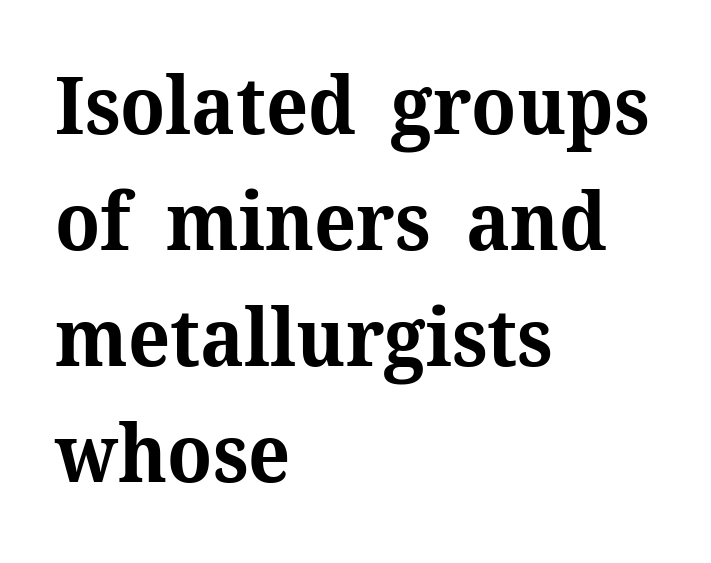
The image shows 79 px bold serif type, upright; set left-aligned, normal line spacing (1.47x), normal letter spacing, not underlined; medium stroke contrast and a medium x-height.
